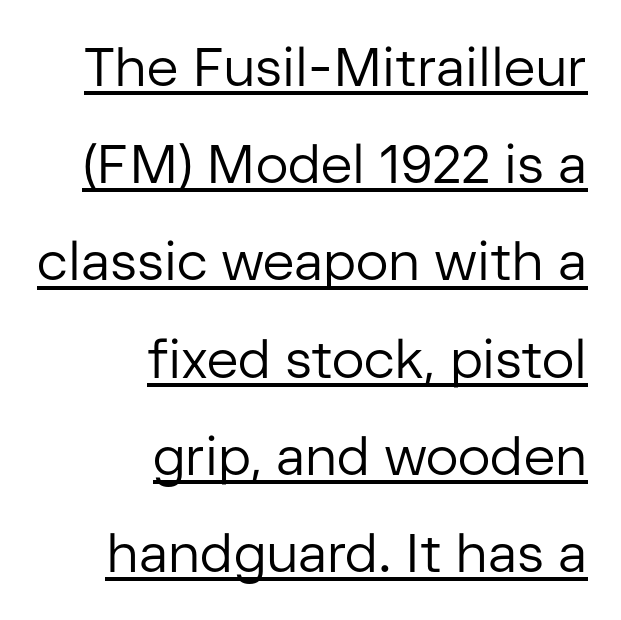
These lines are rendered in a variable-pitch font. Leftover space on each line is placed entirely before the opening word. Ink coverage per letter is moderate at most. This is the regular roman posture of the typeface.
